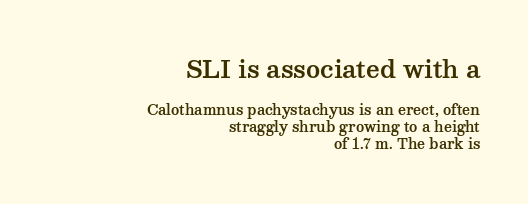
{"italic": "no", "underline": "no", "align": "right", "line_spacing_ratio": 1.23, "letter_spacing": "normal", "letter_spacing_em": 0.0, "larger_block": "first", "size_ratio": 1.71, "glyph_px": 24}
